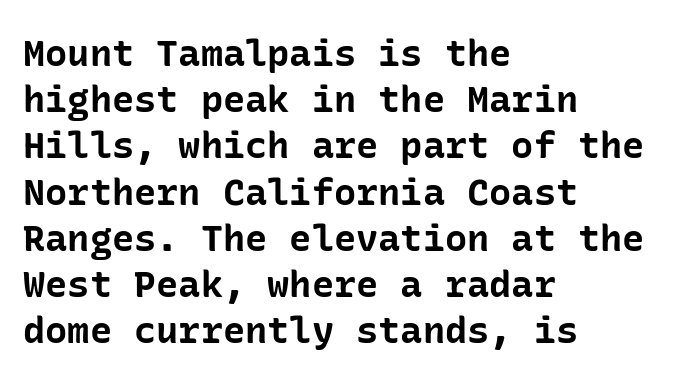
Q: Is the text bold? A: Yes.
Q: Is the text italic (slanted)? A: No, it is upright.
Q: Is the typeface a serif or a sans-serif typeface? A: Sans-serif.
Q: Is the text underlined? A: No.
Q: How is the paragraph aligned? A: Left-aligned.
Q: Is the spacing between letters normal or unusually wide? A: Normal.
Q: Is the spacing between lines tight, normal or loose? A: Normal.
Q: Width (condensed, normal, or wide)? A: Normal.
Q: Stroke contrast? A: Low.
Q: x-height? A: Medium.
